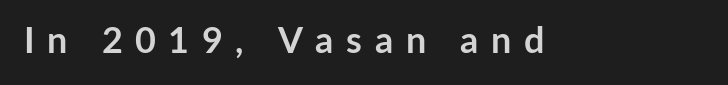
The font family rendered here belongs to the sans-serif group. Character widths vary here, with narrow letters taking less room than wide ones. Posture: vertical. The tracking reads as deliberately expanded to a designer's eye.
